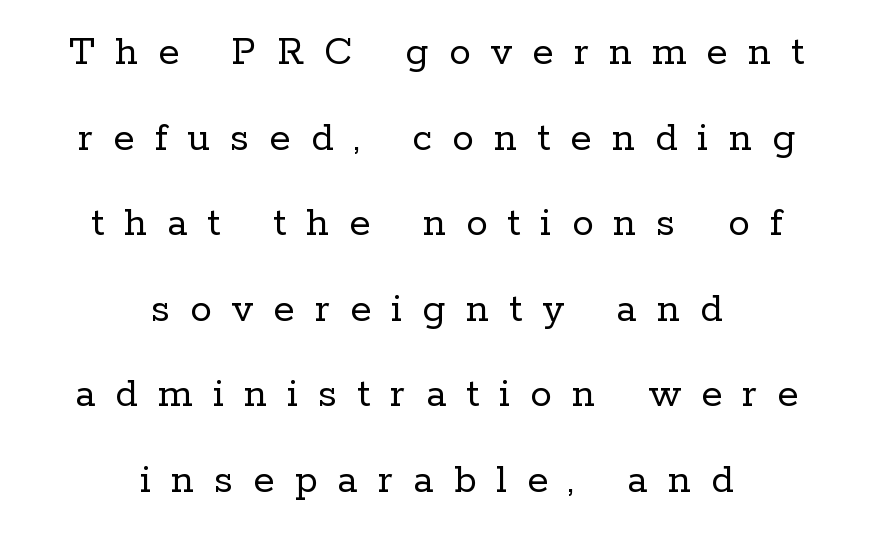
This reads as an unemphasized weight, regular at the heaviest. Vertical spacing — loose. Caption: expanded tracking, letters set apart. Check under the words: just untouched page.
